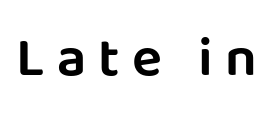
Q: Is the text italic (slanted)? A: No, it is upright.
Q: Is the typeface a serif or a sans-serif typeface? A: Sans-serif.
Q: Is the text underlined? A: No.
Q: Is the spacing between letters normal or unusually wide? A: Unusually wide.
Q: Width (condensed, normal, or wide)? A: Normal.
Q: Stroke contrast? A: Low.
Q: x-height? A: Large.
Q: Monospaced? A: No.
